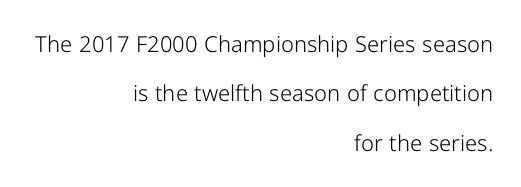
Beneath every word, the page is bare. These glyphs show unthickened strokes, regular width or finer. Notice the wide empty band between every row — that's loose leading. Caption: multi-line text, flush right, ragged left.
